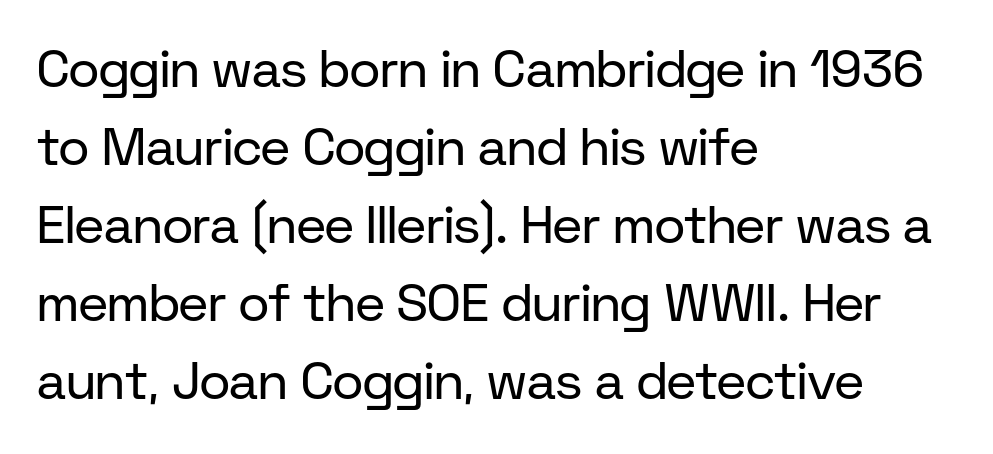
{"serif": "no", "italic": "no", "bold": "no", "weight": "regular", "width": "normal", "stroke_contrast": "low", "x_height": "medium", "monospaced": "no", "underline": "no", "align": "left", "line_spacing": "normal", "line_spacing_ratio": 1.5, "letter_spacing": "normal", "letter_spacing_em": 0.0, "glyph_px": 52}
